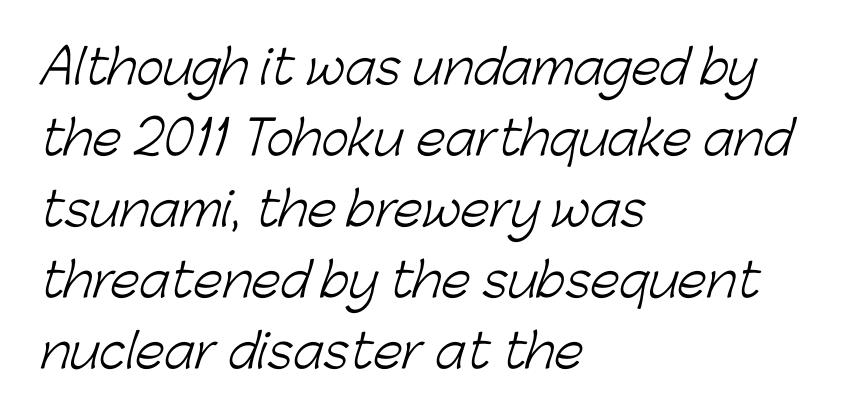
{"serif": "no", "bold": "no", "weight": "light", "width": "normal", "stroke_contrast": "low", "x_height": "medium", "monospaced": "no", "underline": "no", "align": "left", "line_spacing": "normal", "line_spacing_ratio": 1.51, "letter_spacing": "normal", "letter_spacing_em": 0.0, "glyph_px": 47}
